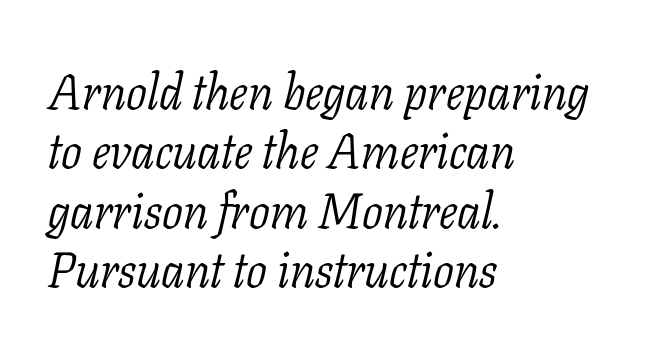
You could not count columns in this text — the font is proportionally spaced. No heavy texture on the line: the type isn't bold. Yep, those are serifs on the letters. Italic? Definitely — the glyphs are oblique. Letter spacing: default. Honestly, there is no underline to notice here at all.
